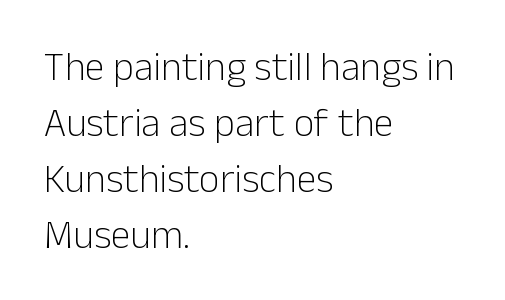
The image shows 40 px light sans-serif type, upright; set left-aligned, normal line spacing (1.4x), normal letter spacing, not underlined; low stroke contrast and a medium x-height.
